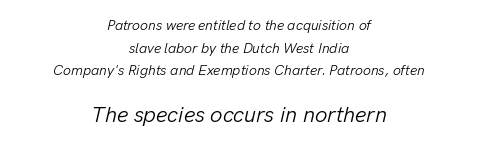
Q: Is the text bold? A: No.
Q: Is the text italic (slanted)? A: Yes, it leans right by about 13 degrees.
Q: Is the text underlined? A: No.
Q: How is the paragraph aligned? A: Centered.
Q: Is the spacing between letters normal or unusually wide? A: Normal.
Q: Is the spacing between lines tight, normal or loose? A: Normal.
Q: Which block of text is set in a larger size, the first (top) or the second (bottom)? A: The second (bottom) one.
